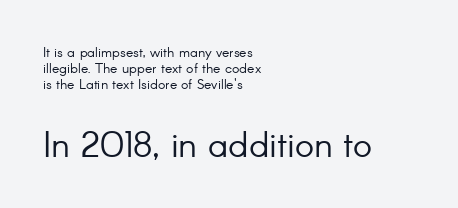
{"serif": "no", "italic": "no", "bold": "no", "weight": "light", "width": "normal", "stroke_contrast": "low", "x_height": "small", "monospaced": "no", "underline": "no", "align": "left", "line_spacing_ratio": 1.16, "letter_spacing": "normal", "letter_spacing_em": 0.0, "larger_block": "second", "size_ratio": 2.57, "glyph_px": 36}
